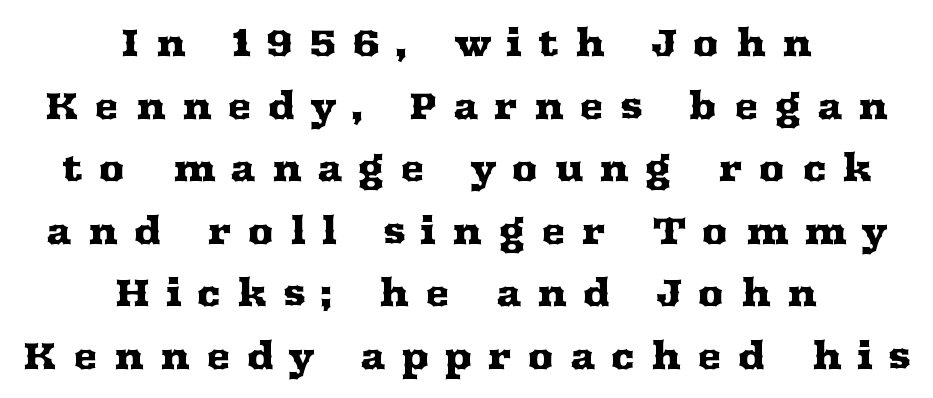
{"serif": "yes", "italic": "no", "width": "wide", "stroke_contrast": "medium", "x_height": "medium", "monospaced": "no", "underline": "no", "align": "center", "line_spacing": "normal", "line_spacing_ratio": 1.69, "letter_spacing": "wide", "letter_spacing_em": 0.42, "glyph_px": 37}
